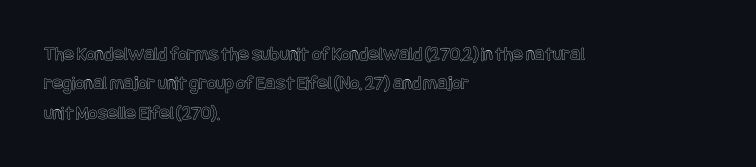
Q: Is the text italic (slanted)? A: No, it is upright.
Q: Is the text underlined? A: No.
Q: How is the paragraph aligned? A: Left-aligned.
Q: Is the spacing between letters normal or unusually wide? A: Normal.
Q: Is the spacing between lines tight, normal or loose? A: Normal.
